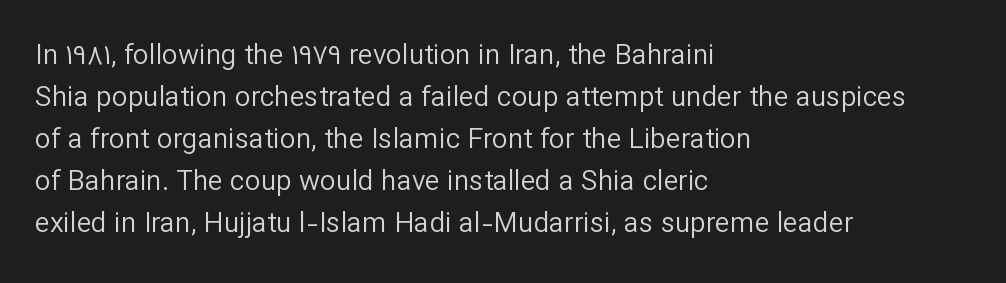
The horizontal fit of the characters is conventional and even. Unlike a traditional serif, this face leaves its strokes unadorned. You could not count columns in this text — the font is proportionally spaced. Italic? Not at all — the glyphs are vertical. The face looks like a standard text weight, possibly lighter.
